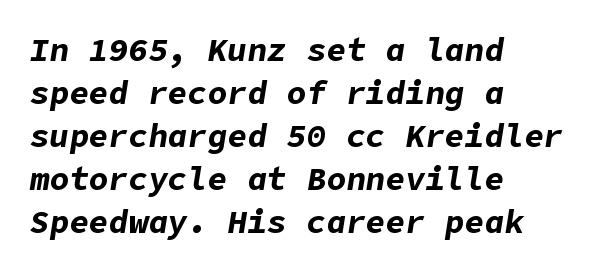
Heft: maximum for text — a bold. Honestly, the letter spacing is just normal — you wouldn't notice it. No word sits above an underline. Which margin do the lines hug? The left one — the right edge is uneven. If you drew a line through each stem, it would be angled.
